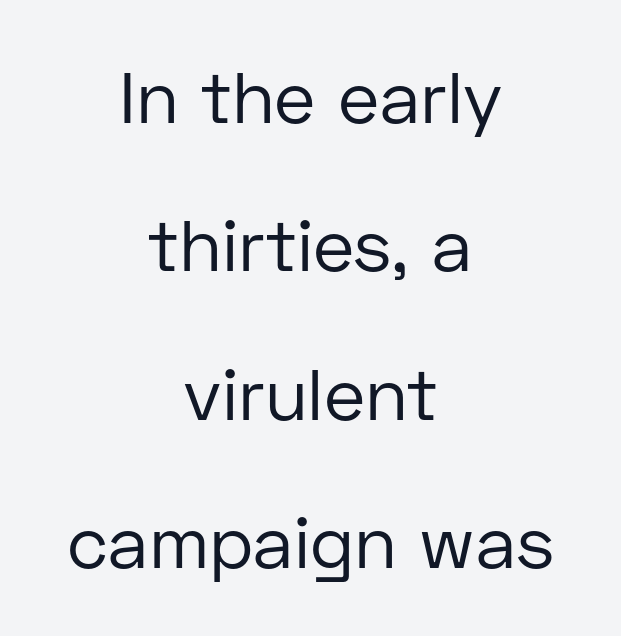
{"serif": "no", "italic": "no", "bold": "no", "weight": "regular", "width": "normal", "stroke_contrast": "low", "x_height": "medium", "monospaced": "no", "underline": "no", "align": "center", "line_spacing": "loose", "line_spacing_ratio": 2.06, "letter_spacing": "normal", "letter_spacing_em": 0.0, "glyph_px": 72}
